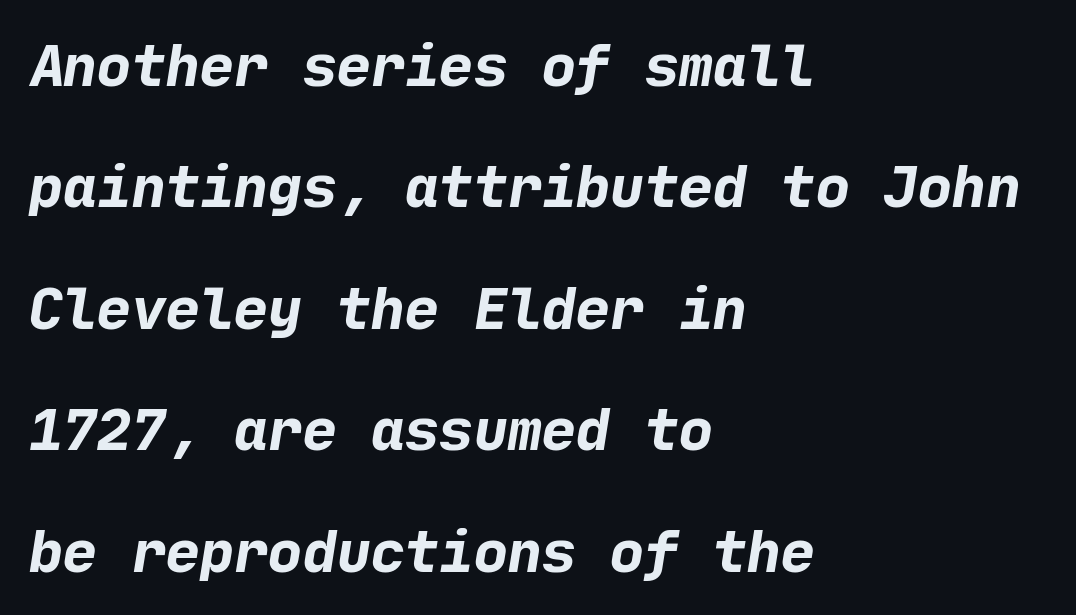
The image shows 57 px bold sans-serif type; set left-aligned, loose line spacing (2.13x), normal letter spacing, not underlined; low stroke contrast and a medium x-height.
